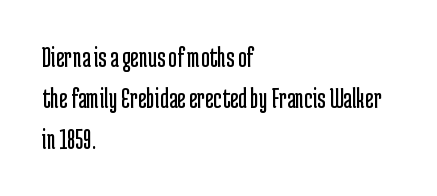
{"serif": "no", "italic": "no", "bold": "no", "weight": "regular", "width": "condensed", "stroke_contrast": "low", "x_height": "medium", "monospaced": "no", "underline": "no", "align": "left", "line_spacing": "normal", "line_spacing_ratio": 1.41, "letter_spacing": "normal", "letter_spacing_em": 0.0, "glyph_px": 29}
